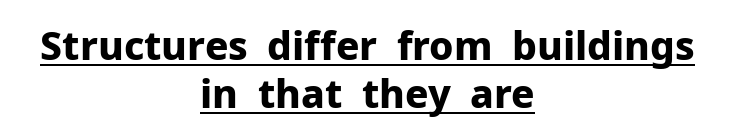
Q: Is the text bold? A: Yes.
Q: Is the text italic (slanted)? A: No, it is upright.
Q: Is the typeface a serif or a sans-serif typeface? A: Sans-serif.
Q: Is the text underlined? A: Yes.
Q: How is the paragraph aligned? A: Centered.
Q: Is the spacing between letters normal or unusually wide? A: Normal.
Q: Width (condensed, normal, or wide)? A: Normal.
Q: Stroke contrast? A: Low.
Q: x-height? A: Medium.
Q: Monospaced? A: No.
